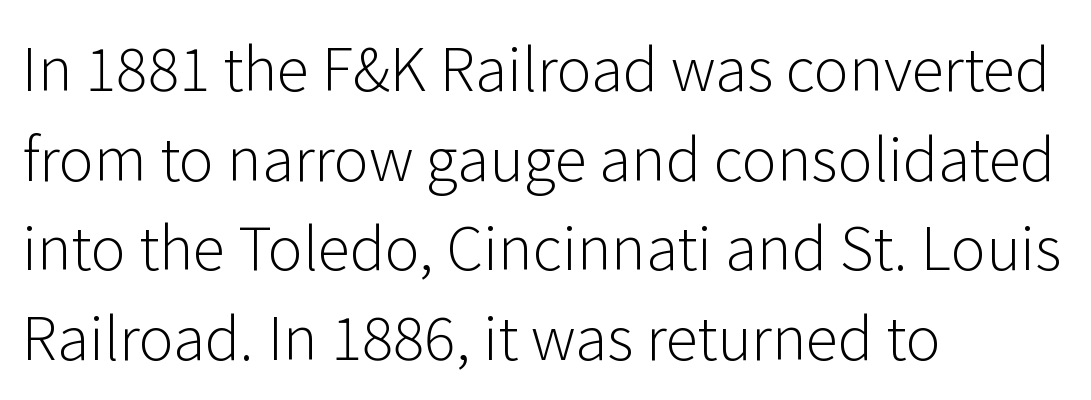
The image shows 59 px light sans-serif type, upright; set left-aligned, normal line spacing (1.52x), normal letter spacing, not underlined; low stroke contrast and a medium x-height.
